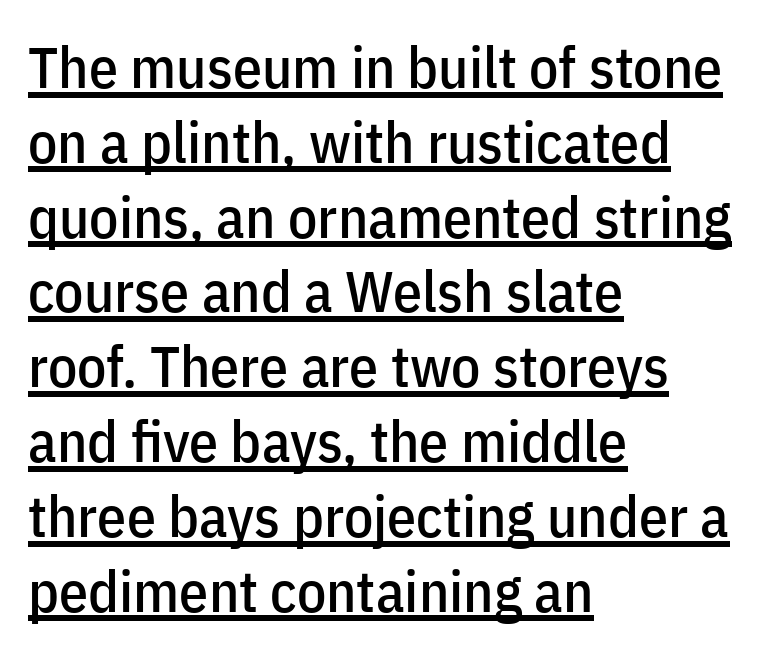
The image shows 58 px condensed sans-serif type, upright; set left-aligned, normal line spacing (1.29x), normal letter spacing, underlined; low stroke contrast and a medium x-height.
